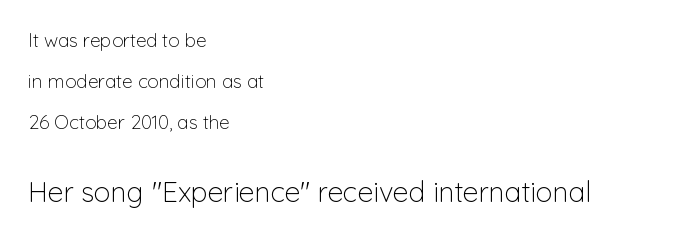
{"serif": "no", "italic": "no", "bold": "no", "weight": "light", "width": "normal", "stroke_contrast": "low", "x_height": "medium", "monospaced": "no", "underline": "no", "align": "left", "line_spacing": "loose", "line_spacing_ratio": 2.17, "letter_spacing": "normal", "letter_spacing_em": 0.0, "larger_block": "second", "size_ratio": 1.47, "glyph_px": 28}
